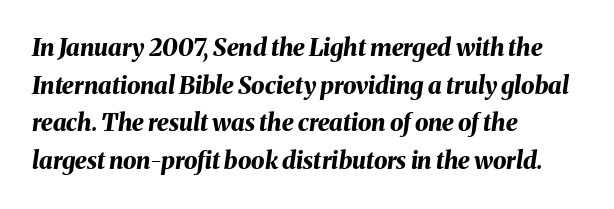
The specimen reads as italic at a glance. Honestly, there is no underline to notice here at all. Each new line begins a customary step beneath the previous one. The typesetter chose a ragged-right arrangement here. Pretty heavy lettering here — definitely bold.
